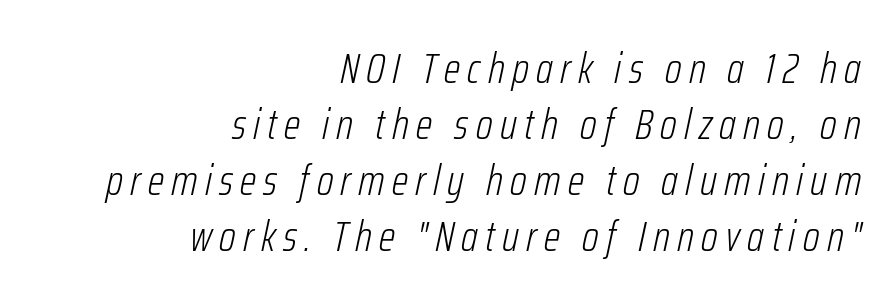
Q: Is the text bold? A: No.
Q: Is the text italic (slanted)? A: Yes, it leans right by about 12 degrees.
Q: Is the text underlined? A: No.
Q: How is the paragraph aligned? A: Right-aligned.
Q: Is the spacing between lines tight, normal or loose? A: Normal.
Q: Width (condensed, normal, or wide)? A: Condensed.
Q: Stroke contrast? A: Low.
Q: x-height? A: Medium.
Q: Monospaced? A: No.
